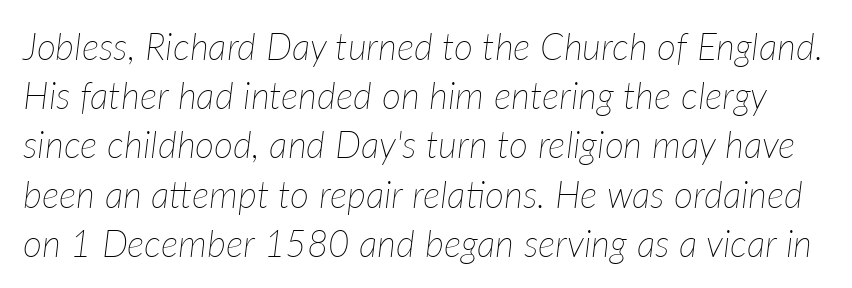
{"italic": "yes", "lean": "right", "slant_degrees": 7, "bold": "no", "weight": "thin", "width": "normal", "stroke_contrast": "low", "x_height": "medium", "monospaced": "no", "underline": "no", "line_spacing": "normal", "line_spacing_ratio": 1.33, "letter_spacing": "normal", "letter_spacing_em": 0.0, "glyph_px": 37}
